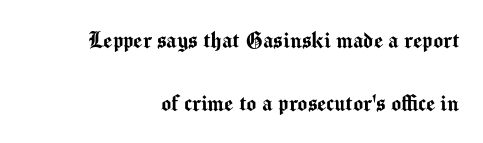
Q: Is the text italic (slanted)? A: No, it is upright.
Q: Is the text underlined? A: No.
Q: How is the paragraph aligned? A: Right-aligned.
Q: Is the spacing between letters normal or unusually wide? A: Normal.
Q: Is the spacing between lines tight, normal or loose? A: Loose.
